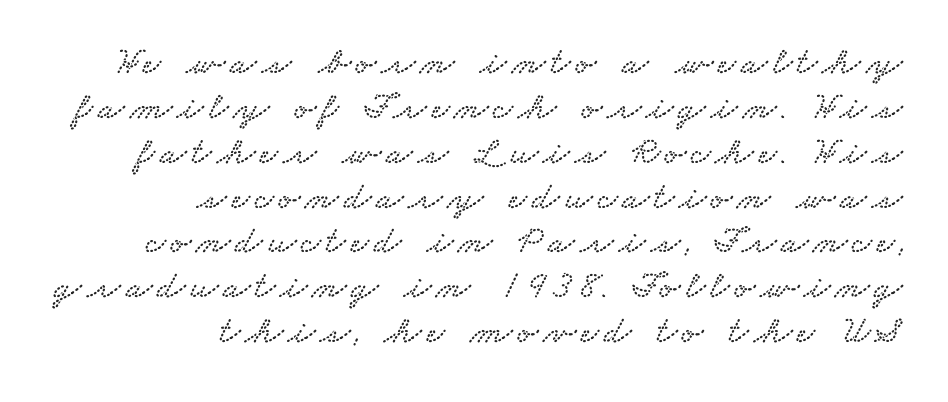
The image shows 39 px wide serif type; set right-aligned, tight line spacing (1.15x), not underlined; low stroke contrast and a small x-height.
